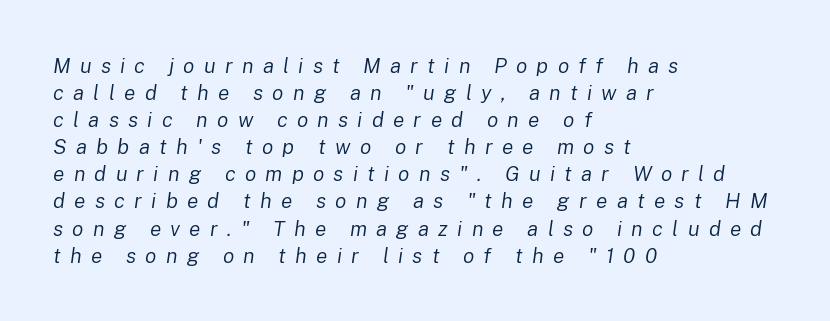
Q: Is the text bold? A: No.
Q: Is the text italic (slanted)? A: Yes, it leans right by about 8 degrees.
Q: Is the text underlined? A: No.
Q: How is the paragraph aligned? A: Left-aligned.
Q: Is the spacing between letters normal or unusually wide? A: Unusually wide.
Q: Is the spacing between lines tight, normal or loose? A: Normal.
